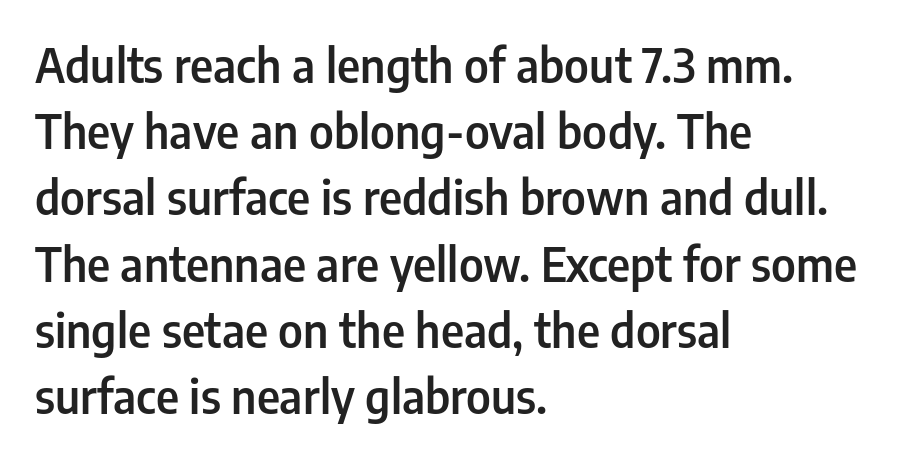
Q: Is the text bold? A: Semi-bold.
Q: Is the text italic (slanted)? A: No, it is upright.
Q: Is the typeface a serif or a sans-serif typeface? A: Sans-serif.
Q: Is the text underlined? A: No.
Q: How is the paragraph aligned? A: Left-aligned.
Q: Is the spacing between letters normal or unusually wide? A: Normal.
Q: Is the spacing between lines tight, normal or loose? A: Normal.
Q: Width (condensed, normal, or wide)? A: Condensed.
Q: Stroke contrast? A: Low.
Q: x-height? A: Medium.
Q: Monospaced? A: No.
